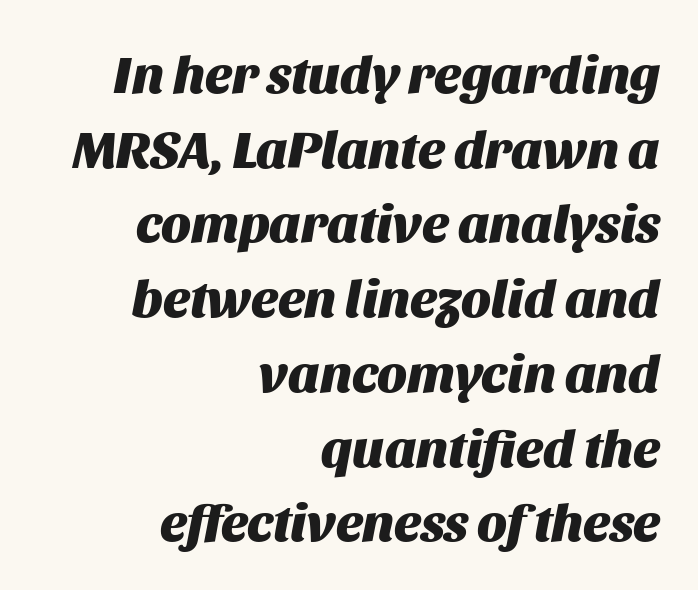
Q: Is the text bold? A: Yes.
Q: Is the text italic (slanted)? A: Yes, it leans right by about 11 degrees.
Q: Is the text underlined? A: No.
Q: How is the paragraph aligned? A: Right-aligned.
Q: Is the spacing between letters normal or unusually wide? A: Normal.
Q: Is the spacing between lines tight, normal or loose? A: Normal.
Q: Width (condensed, normal, or wide)? A: Normal.
Q: Stroke contrast? A: Medium.
Q: x-height? A: Large.
Q: Monospaced? A: No.
